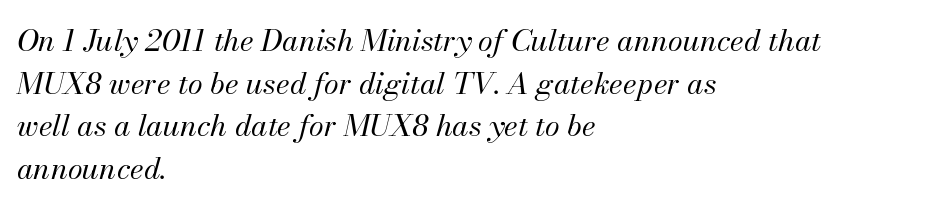
This sample keeps an unexceptional amount of space between lines. All the whitespace from short lines collects on the right. Is this a fixed-width face? No — the glyphs have proportional, varying widths. Type without underlining.
